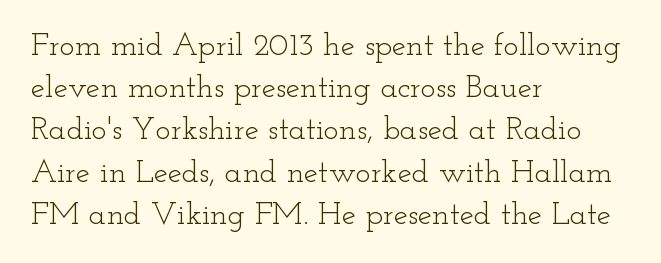
{"serif": "yes", "italic": "no", "bold": "no", "weight": "light", "width": "wide", "stroke_contrast": "low", "x_height": "small", "monospaced": "no", "underline": "no", "align": "left", "line_spacing": "normal", "line_spacing_ratio": 1.32, "letter_spacing": "normal", "letter_spacing_em": 0.0, "glyph_px": 32}
